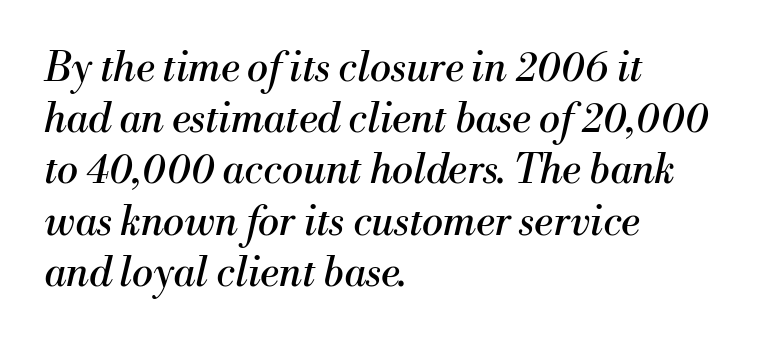
Spacing verdict: proportional, widths tailored to each character. Only glyphs here, with clear space below each row. Vertical stems look standard width or narrower in stroke. Baseline-to-baseline distance is the conventional proportion of letter height.
